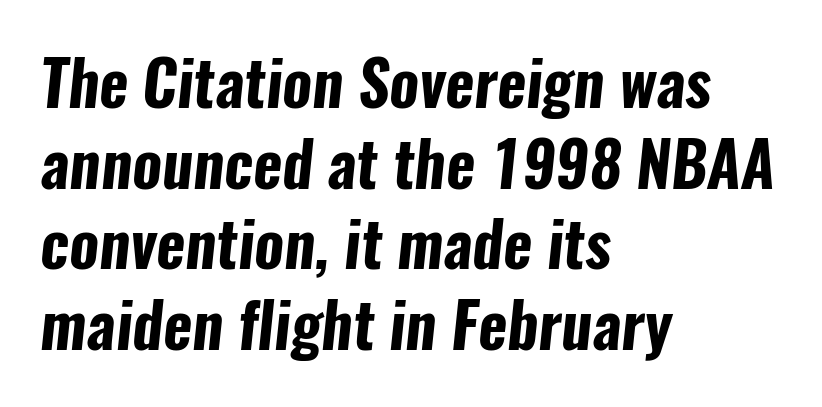
The letters advance in unequal steps, a hallmark of proportional type. These lines stack with their left ends in a neat column. Summary of weight: heavy, a full bold. Check where the strokes stop: nothing finishes them off — pure sans. Plain, unruled lines of type. Reading down the column, the eye jumps a familiar distance to each next line.
